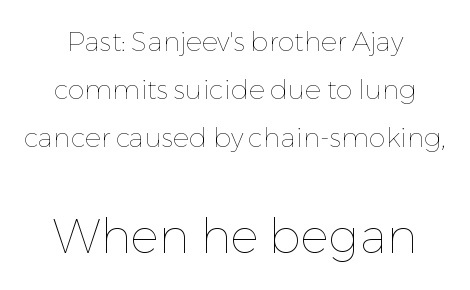
You could call the tracking neutral — neither tight nor loose. The letters advance in unequal steps, a hallmark of proportional type. The emphasis by scale lands on block number two, below. Summary of weight: not heavy and not bold.
